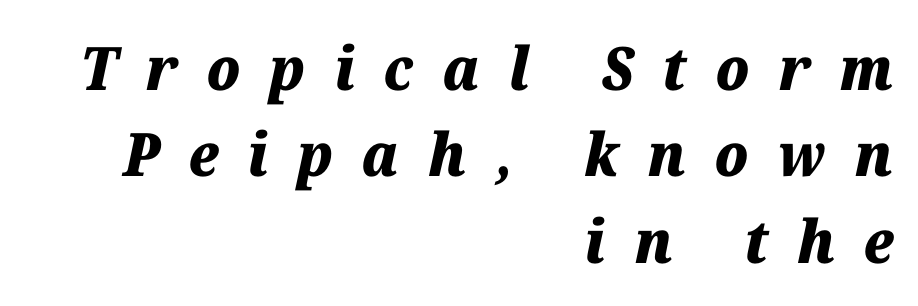
Q: Is the text bold? A: Yes.
Q: Is the text italic (slanted)? A: Yes, it leans right by about 12 degrees.
Q: Is the text underlined? A: No.
Q: How is the paragraph aligned? A: Right-aligned.
Q: Is the spacing between letters normal or unusually wide? A: Unusually wide.
Q: Is the spacing between lines tight, normal or loose? A: Normal.
Q: Width (condensed, normal, or wide)? A: Normal.
Q: Stroke contrast? A: Medium.
Q: x-height? A: Medium.
Q: Monospaced? A: No.
